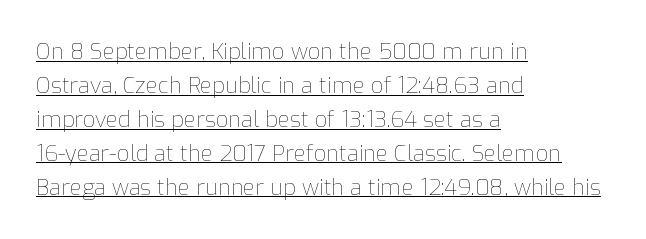
The image shows 22 px text type, upright; set left-aligned, normal line spacing (1.54x), normal letter spacing, underlined.
